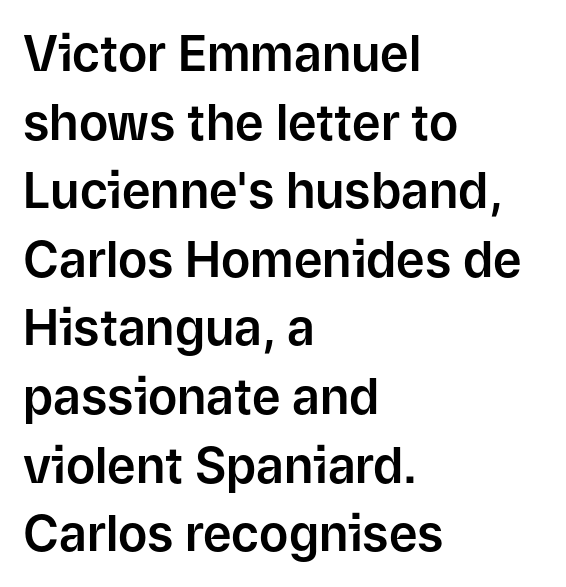
Q: Is the text italic (slanted)? A: No, it is upright.
Q: Is the typeface a serif or a sans-serif typeface? A: Sans-serif.
Q: Is the text underlined? A: No.
Q: How is the paragraph aligned? A: Left-aligned.
Q: Is the spacing between letters normal or unusually wide? A: Normal.
Q: Is the spacing between lines tight, normal or loose? A: Normal.
Q: Width (condensed, normal, or wide)? A: Normal.
Q: Stroke contrast? A: Low.
Q: x-height? A: Medium.
Q: Monospaced? A: No.
